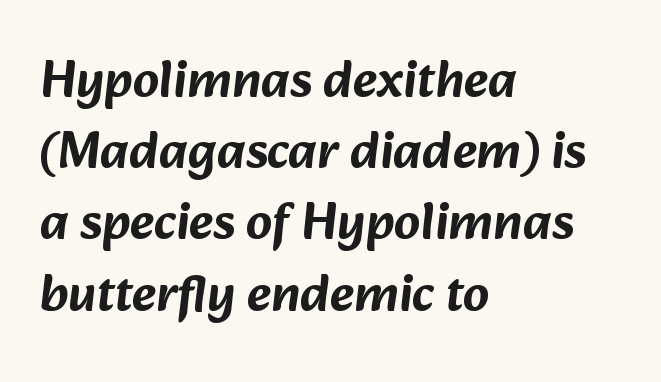
Here the designer chose a conventional face with non-uniform glyph widths. The passage shown has conventional tracking throughout. The face used here is a sans, in the tradition of grotesques and geometrics. Caption: multi-line text, flush left, ragged right. Type without underlining.
